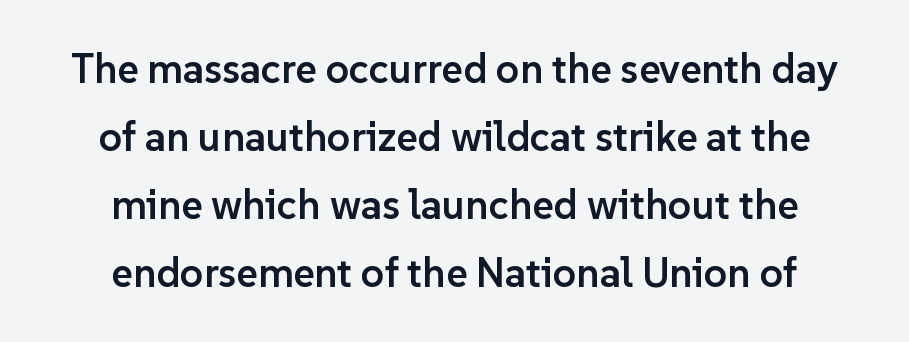
The image shows 41 px semibold sans-serif type, upright; set centered, normal line spacing (1.66x), normal letter spacing, not underlined; low stroke contrast and a medium x-height.
